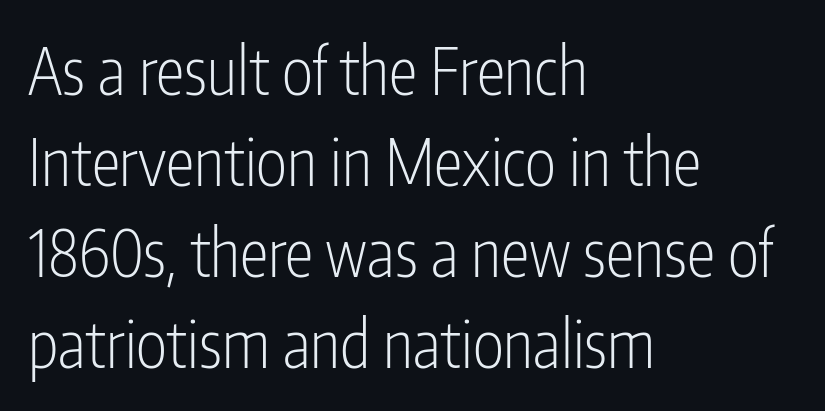
The glyphs are unaccompanied by any horizontal stroke below them. Examine the stroke ends and you'll find no serifs. Reading down the column, the eye jumps a familiar distance to each next line. If you drew a line through each stem, it would be perfectly vertical. The rag falls on the right side of this text block. Varying glyph widths throughout — classic text-font behaviour.
